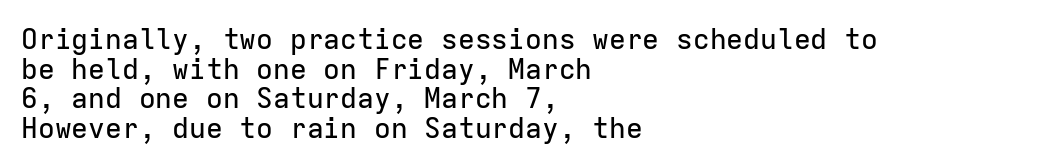
{"serif": "no", "italic": "no", "width": "normal", "stroke_contrast": "low", "x_height": "medium", "monospaced": "yes", "underline": "no", "align": "left", "line_spacing": "tight", "line_spacing_ratio": 1.06, "letter_spacing": "normal", "letter_spacing_em": 0.0, "glyph_px": 28}
